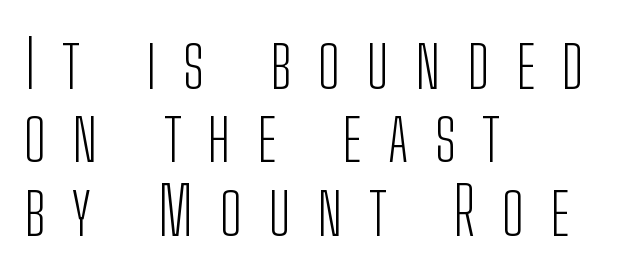
Horizontal alignment here is leftward, the default for most running prose. Regarding serifs, this sample does without them. Ascenders rise straight up at ninety degrees. Each word looks stretched out because of the extra space between its letters. This rendering features lettering with no underline. Proportional: the letters do not fall into vertical columns.
